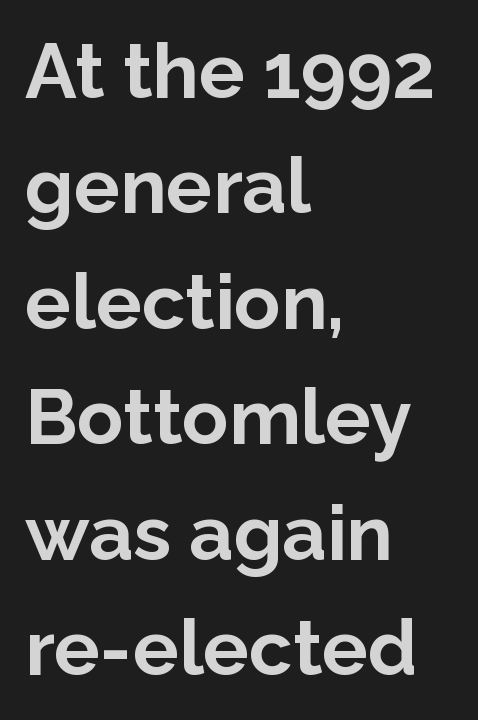
Q: Is the text bold? A: Yes.
Q: Is the text italic (slanted)? A: No, it is upright.
Q: Is the typeface a serif or a sans-serif typeface? A: Sans-serif.
Q: Is the text underlined? A: No.
Q: How is the paragraph aligned? A: Left-aligned.
Q: Is the spacing between letters normal or unusually wide? A: Normal.
Q: Is the spacing between lines tight, normal or loose? A: Normal.
Q: Width (condensed, normal, or wide)? A: Normal.
Q: Stroke contrast? A: Low.
Q: x-height? A: Medium.
Q: Monospaced? A: No.
